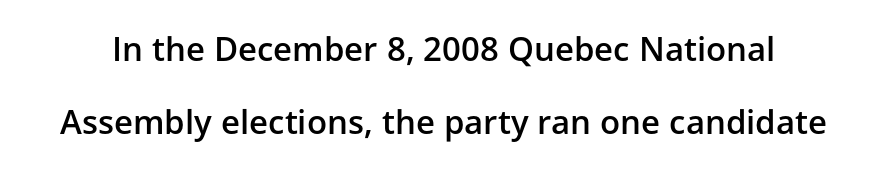
{"serif": "no", "italic": "no", "bold": "semi", "weight": "semibold", "width": "normal", "stroke_contrast": "low", "x_height": "medium", "monospaced": "no", "underline": "no", "line_spacing": "loose", "line_spacing_ratio": 2.22, "letter_spacing": "normal", "letter_spacing_em": 0.0, "glyph_px": 33}
